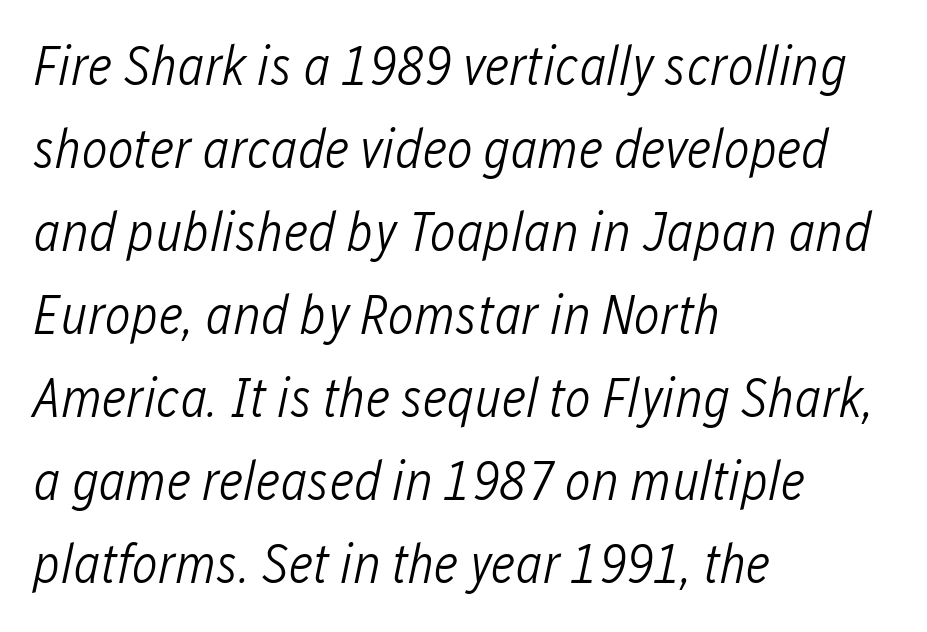
Line beginnings align vertically; line endings do not. This is oblique type, the kind used for emphasis or titles. Compared with typical body copy, the letter spacing here is the same. Vertical stems look standard width or narrower in stroke. Looks like regular typesetting: each glyph gets only the width it needs. Evenly set lines give the paragraph a standard silhouette.
